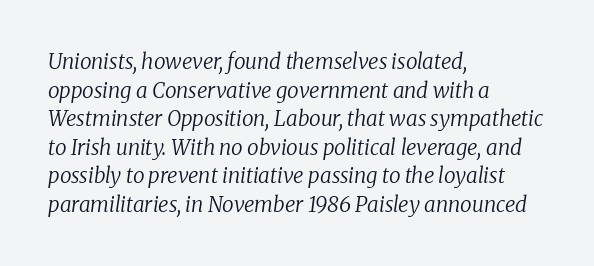
Q: Is the text bold? A: No.
Q: Is the text italic (slanted)? A: Yes, it leans right by about 8 degrees.
Q: Is the text underlined? A: No.
Q: How is the paragraph aligned? A: Left-aligned.
Q: Is the spacing between letters normal or unusually wide? A: Normal.
Q: Is the spacing between lines tight, normal or loose? A: Normal.
